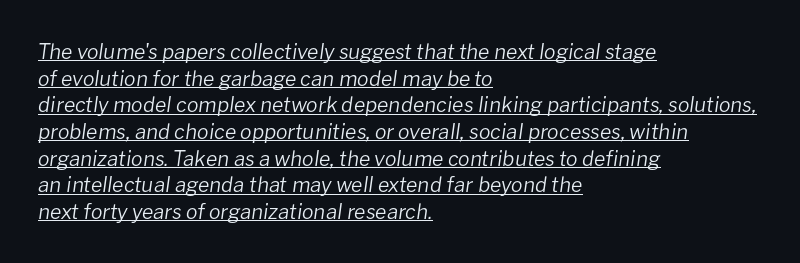
{"italic": "yes", "lean": "right", "slant_degrees": 8, "bold": "no", "underline": "yes", "align": "left", "line_spacing": "normal", "line_spacing_ratio": 1.27, "letter_spacing": "normal", "letter_spacing_em": 0.0, "glyph_px": 21}
